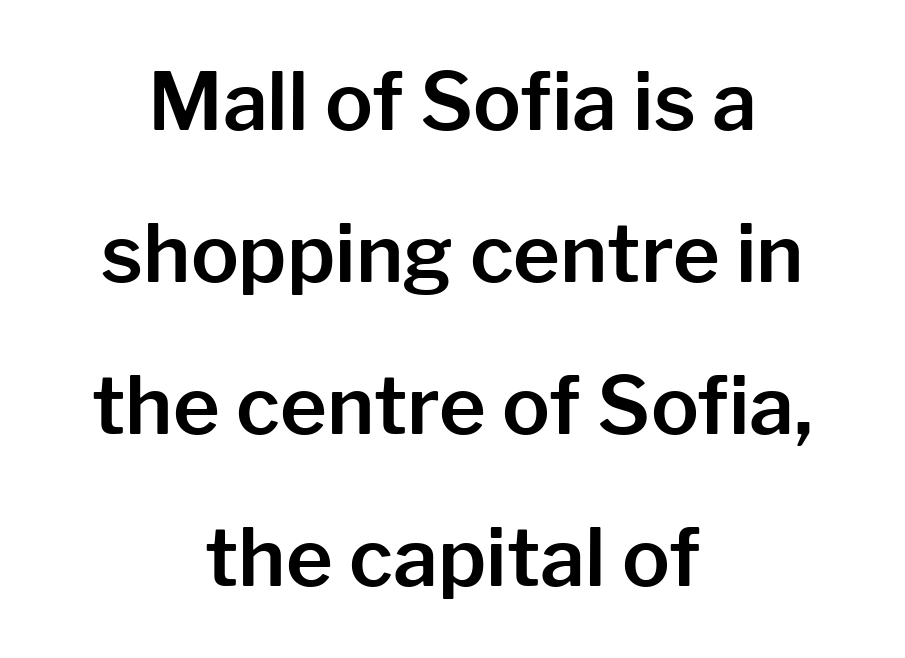
{"serif": "no", "italic": "no", "width": "normal", "stroke_contrast": "low", "x_height": "medium", "monospaced": "no", "underline": "no", "align": "center", "line_spacing": "loose", "line_spacing_ratio": 1.9, "letter_spacing": "normal", "letter_spacing_em": 0.0, "glyph_px": 80}
